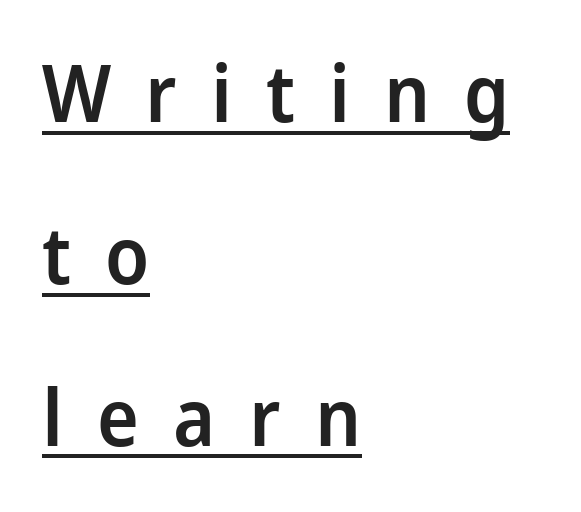
The image shows 79 px semibold sans-serif type, upright; set left-aligned, loose line spacing (2.05x), unusually wide letter spacing (+0.43 em), underlined; low stroke contrast and a medium x-height.
